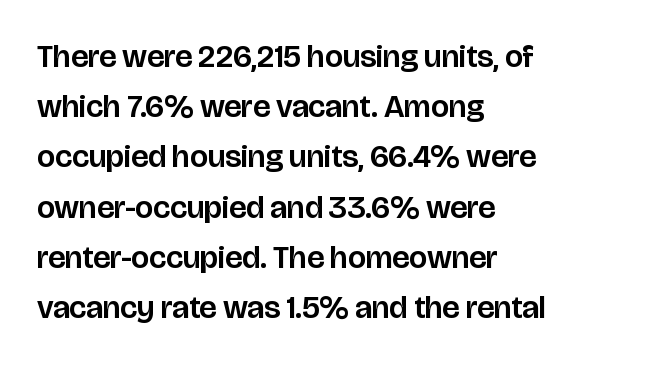
The image shows 32 px sans-serif type, upright; set left-aligned, normal line spacing (1.57x), normal letter spacing, not underlined; low stroke contrast and a large x-height.
